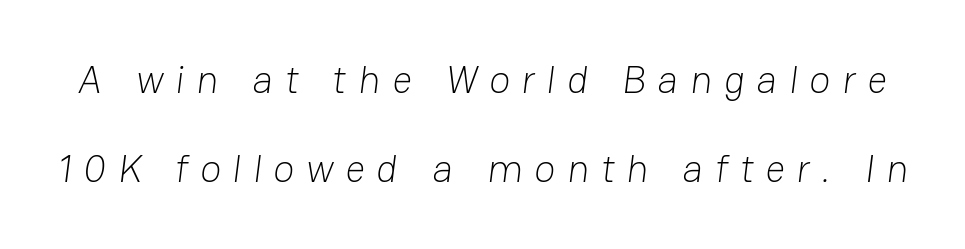
The image shows 39 px light sans-serif type; set loose line spacing (2.29x), unusually wide letter spacing (+0.3 em), not underlined; low stroke contrast and a medium x-height.
